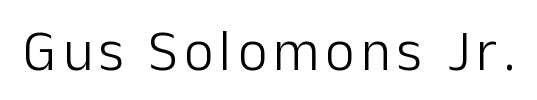
{"serif": "no", "italic": "no", "bold": "no", "weight": "light", "width": "normal", "stroke_contrast": "low", "x_height": "medium", "monospaced": "no", "underline": "no", "glyph_px": 57}
